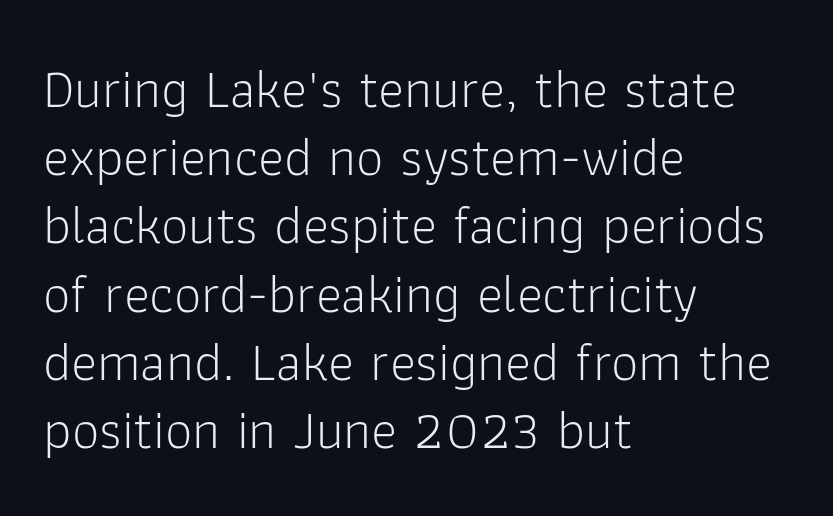
Q: Is the text bold? A: No.
Q: Is the text italic (slanted)? A: No, it is upright.
Q: Is the typeface a serif or a sans-serif typeface? A: Sans-serif.
Q: Is the text underlined? A: No.
Q: How is the paragraph aligned? A: Left-aligned.
Q: Is the spacing between letters normal or unusually wide? A: Normal.
Q: Width (condensed, normal, or wide)? A: Normal.
Q: Stroke contrast? A: Low.
Q: x-height? A: Medium.
Q: Monospaced? A: No.
